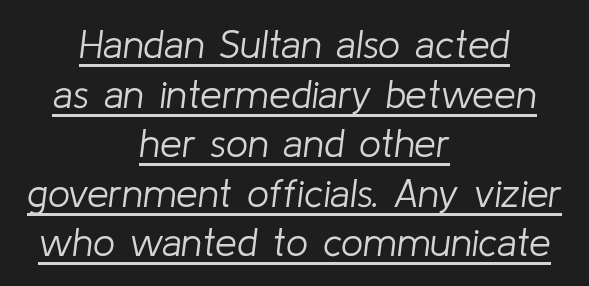
Is the block centered? Yes — each line is placed symmetrically about the middle. A rule runs beneath these lines of type. Designer's note — italics engaged. There is no visible air inserted between adjacent glyphs. Weight class: somewhere from thin through regular.
